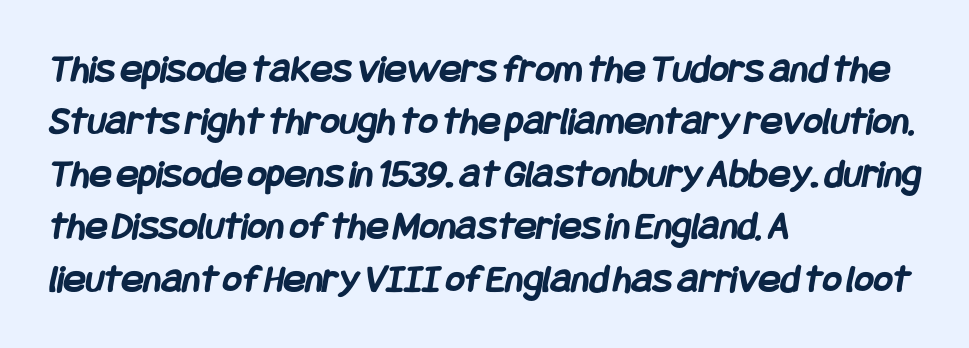
Q: Is the text bold? A: Yes.
Q: Is the typeface a serif or a sans-serif typeface? A: Sans-serif.
Q: Is the text underlined? A: No.
Q: How is the paragraph aligned? A: Left-aligned.
Q: Is the spacing between letters normal or unusually wide? A: Normal.
Q: Is the spacing between lines tight, normal or loose? A: Normal.
Q: Width (condensed, normal, or wide)? A: Condensed.
Q: Stroke contrast? A: Low.
Q: x-height? A: Large.
